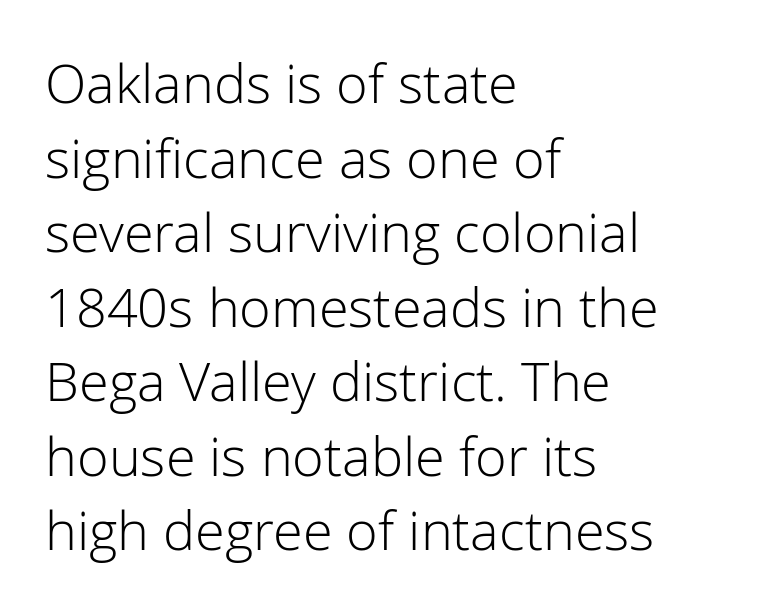
Q: Is the text bold? A: No.
Q: Is the text italic (slanted)? A: No, it is upright.
Q: Is the typeface a serif or a sans-serif typeface? A: Sans-serif.
Q: Is the text underlined? A: No.
Q: How is the paragraph aligned? A: Left-aligned.
Q: Is the spacing between letters normal or unusually wide? A: Normal.
Q: Is the spacing between lines tight, normal or loose? A: Normal.
Q: Width (condensed, normal, or wide)? A: Normal.
Q: Stroke contrast? A: Low.
Q: x-height? A: Medium.
Q: Monospaced? A: No.
